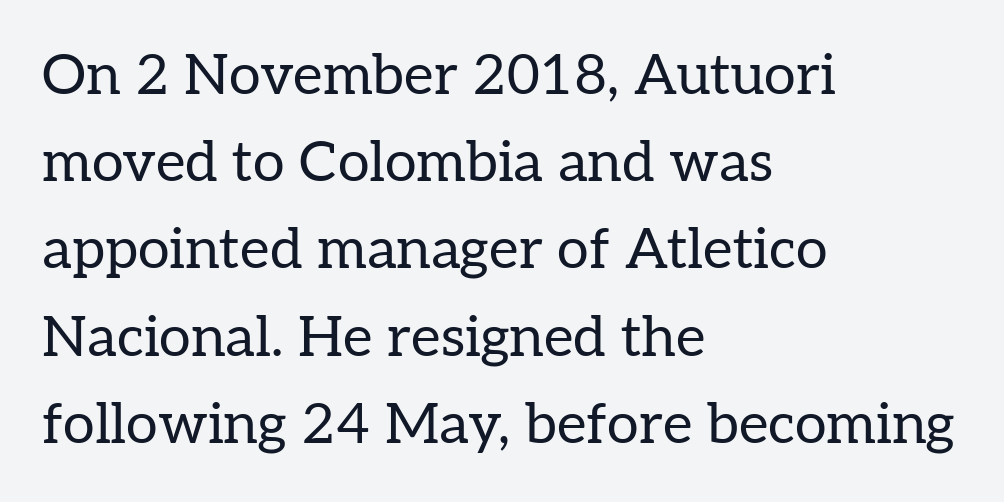
Q: Is the text bold? A: No.
Q: Is the text italic (slanted)? A: No, it is upright.
Q: Is the typeface a serif or a sans-serif typeface? A: Serif.
Q: Is the text underlined? A: No.
Q: How is the paragraph aligned? A: Left-aligned.
Q: Is the spacing between letters normal or unusually wide? A: Normal.
Q: Is the spacing between lines tight, normal or loose? A: Normal.
Q: Width (condensed, normal, or wide)? A: Normal.
Q: Stroke contrast? A: Low.
Q: x-height? A: Medium.
Q: Monospaced? A: No.
